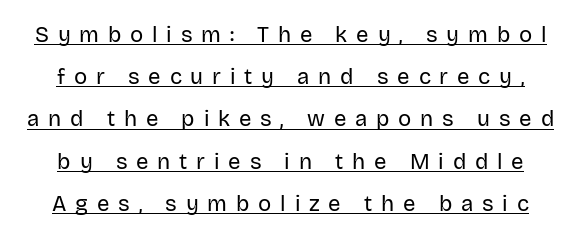
These lines stand farther apart than default settings would place them. Glyph-to-glyph distance is far greater than everyday printed text. What decoration does the sample have? An underline. Every stem runs plumb, perpendicular to the baseline.
